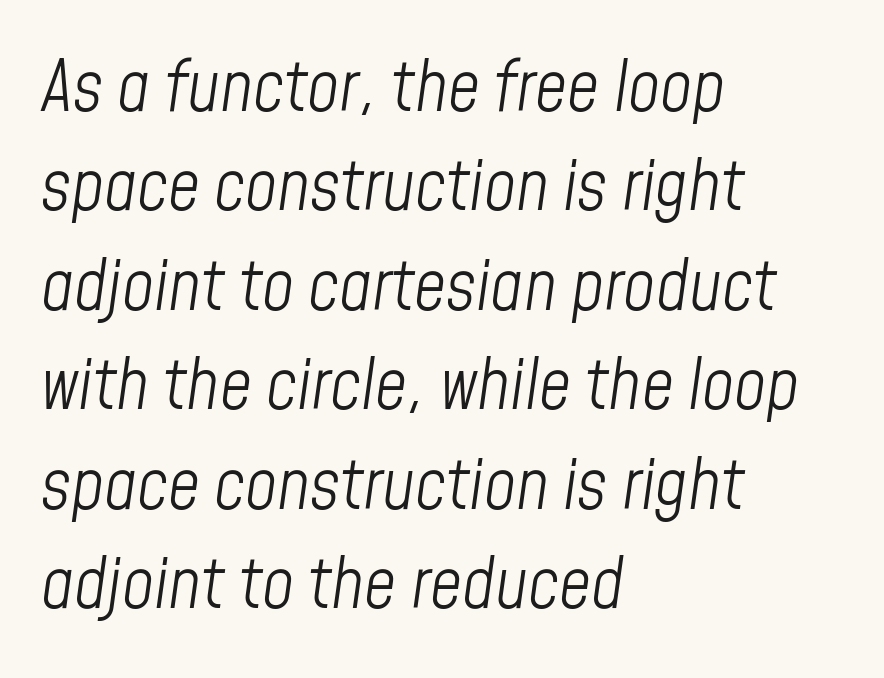
Q: Is the text bold? A: No.
Q: Is the text italic (slanted)? A: Yes, it leans right by about 8 degrees.
Q: Is the text underlined? A: No.
Q: How is the paragraph aligned? A: Left-aligned.
Q: Is the spacing between letters normal or unusually wide? A: Normal.
Q: Is the spacing between lines tight, normal or loose? A: Normal.
Q: Width (condensed, normal, or wide)? A: Condensed.
Q: Stroke contrast? A: Low.
Q: x-height? A: Medium.
Q: Monospaced? A: No.
